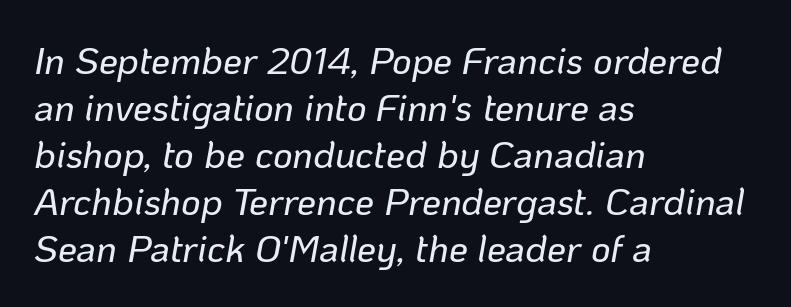
{"italic": "yes", "lean": "right", "slant_degrees": 10, "width": "normal", "stroke_contrast": "low", "x_height": "medium", "monospaced": "no", "underline": "no", "align": "left", "line_spacing_ratio": 1.24, "letter_spacing": "normal", "letter_spacing_em": 0.0, "glyph_px": 38}
